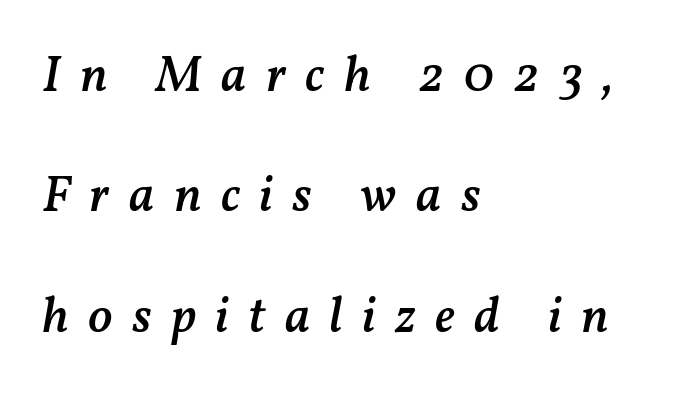
Q: Is the text bold? A: Semi-bold.
Q: Is the text italic (slanted)? A: Yes, it leans right by about 11 degrees.
Q: Is the text underlined? A: No.
Q: How is the paragraph aligned? A: Left-aligned.
Q: Is the spacing between letters normal or unusually wide? A: Unusually wide.
Q: Is the spacing between lines tight, normal or loose? A: Loose.
Q: Width (condensed, normal, or wide)? A: Normal.
Q: Stroke contrast? A: Medium.
Q: x-height? A: Medium.
Q: Monospaced? A: No.
